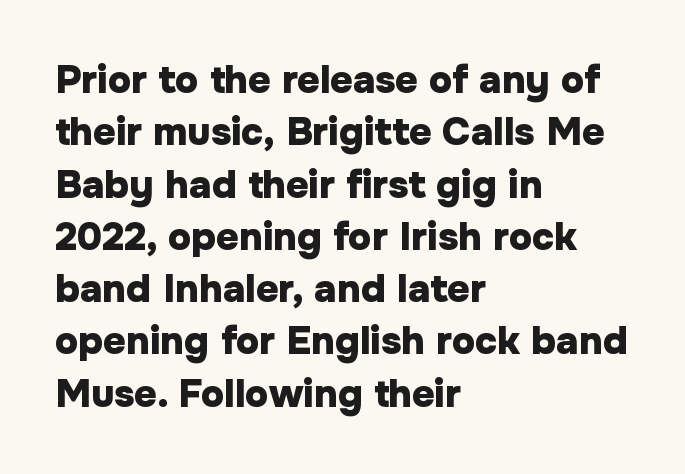
You could not count columns in this text — the font is proportionally spaced. I'd call this a sans setting — the letters go barefoot. This rendering features lettering with no underline. Compared with typical paragraphs, the rows here are spaced about the same. In terms of weight, the rendering is a true, heavy bold. The letters stand straight up with perfectly vertical stems.
